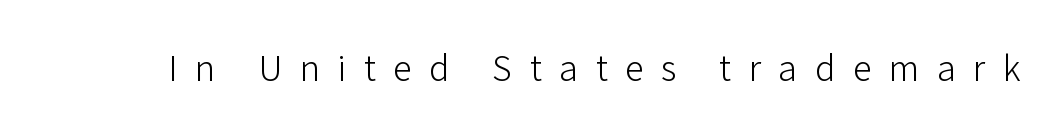
{"serif": "no", "italic": "no", "bold": "no", "weight": "light", "width": "normal", "stroke_contrast": "low", "x_height": "medium", "monospaced": "no", "underline": "no", "letter_spacing": "wide", "letter_spacing_em": 0.46, "glyph_px": 38}
